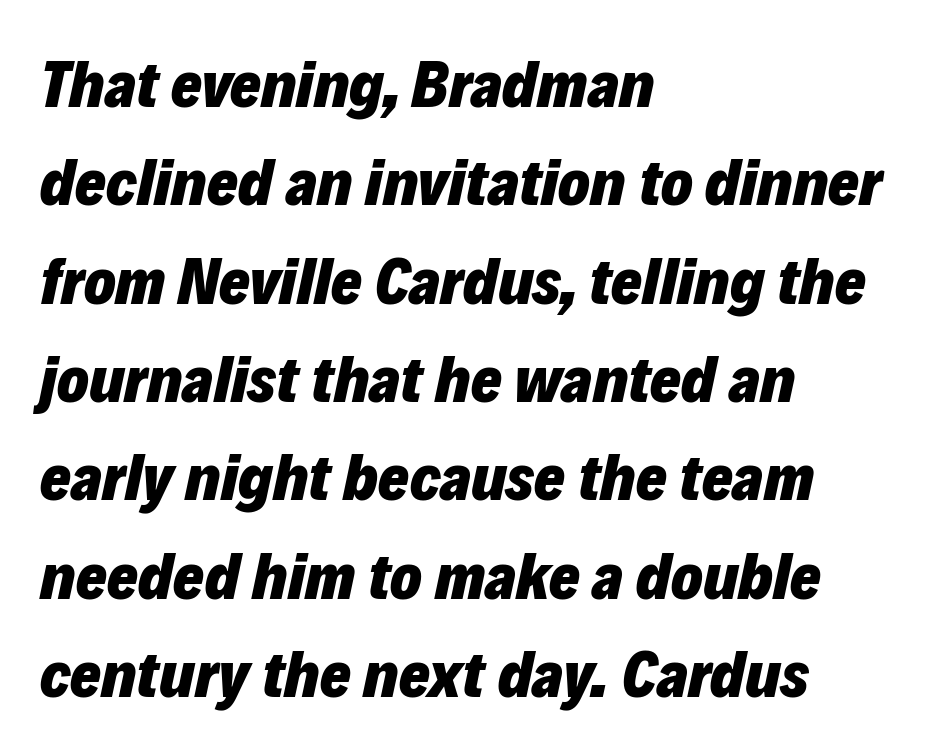
{"italic": "yes", "lean": "right", "slant_degrees": 12, "bold": "yes", "weight": "heavy", "width": "normal", "stroke_contrast": "low", "x_height": "medium", "monospaced": "no", "underline": "no", "align": "left", "line_spacing": "normal", "line_spacing_ratio": 1.49, "letter_spacing": "normal", "letter_spacing_em": 0.0, "glyph_px": 66}
